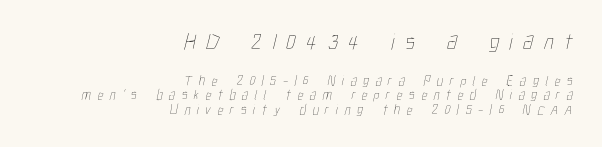
The image shows 23 px text type; set right-aligned, tight line spacing (1.05x), unusually wide letter spacing (+0.47 em), not underlined; the first (top) block is 1.64x larger.
